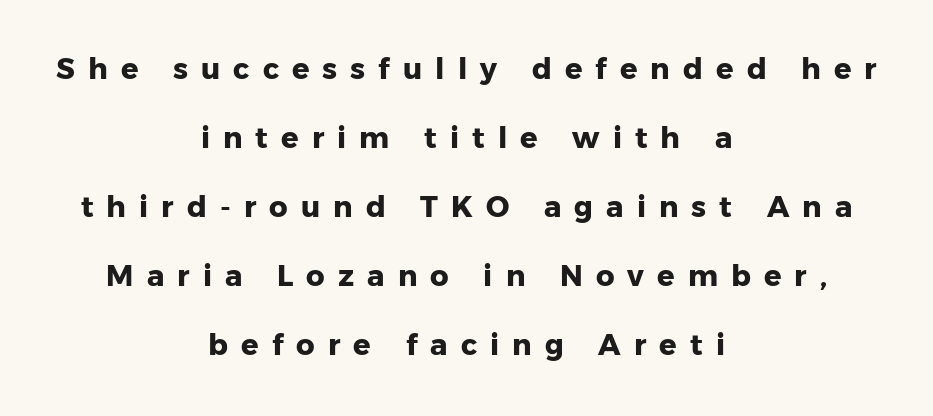
{"serif": "no", "italic": "no", "bold": "yes", "weight": "heavy", "width": "normal", "stroke_contrast": "low", "x_height": "medium", "monospaced": "no", "underline": "no", "align": "center", "line_spacing": "loose", "line_spacing_ratio": 2.38, "letter_spacing": "wide", "letter_spacing_em": 0.45, "glyph_px": 29}
